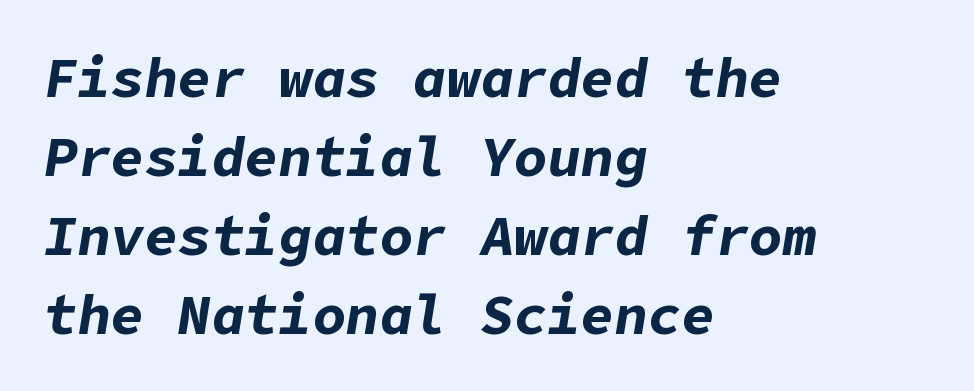
{"italic": "yes", "lean": "right", "slant_degrees": 9, "bold": "yes", "weight": "bold", "width": "normal", "stroke_contrast": "low", "x_height": "medium", "underline": "no", "align": "left", "line_spacing": "normal", "line_spacing_ratio": 1.41, "letter_spacing": "normal", "letter_spacing_em": 0.0, "glyph_px": 56}
